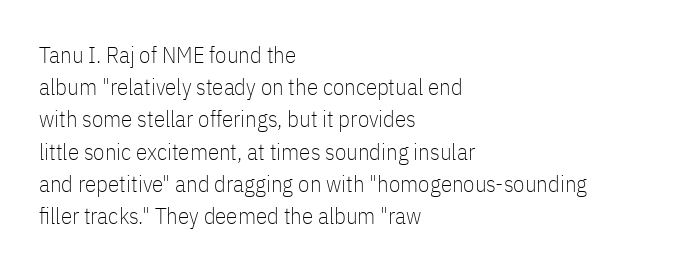
Regarding leading, the lines here are spaced in the standard way. The setting favours the left margin, as ordinary paragraphs usually do. The typeface has the unassuming heft of standard copy or less. The tracking reads as untouched default to a designer's eye. Type without underlining. Vertical strokes here are truly vertical.
